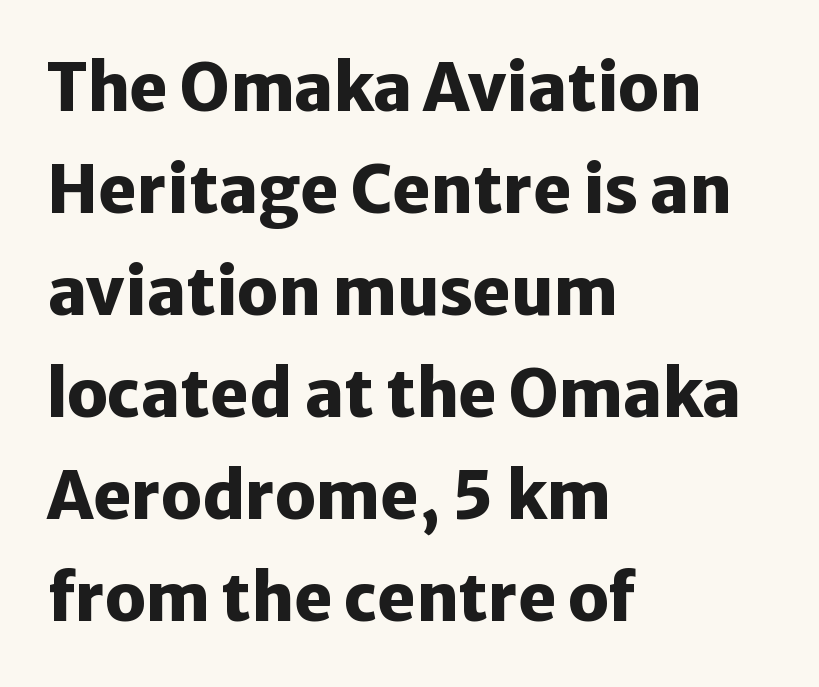
{"serif": "no", "italic": "no", "bold": "yes", "weight": "heavy", "width": "normal", "stroke_contrast": "low", "x_height": "medium", "monospaced": "no", "underline": "no", "align": "left", "line_spacing": "normal", "line_spacing_ratio": 1.57, "letter_spacing": "normal", "letter_spacing_em": 0.0, "glyph_px": 65}
